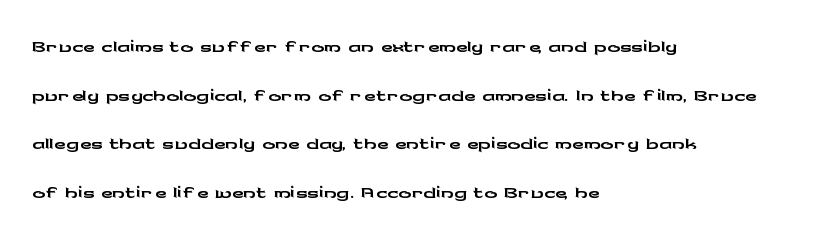
Is this a fixed-width face? No — the glyphs have proportional, varying widths. The lines are quadded left. Tracking here is standard; glyphs follow each other at the usual distance. Observe the absence of serifs on each vertical stroke in this sample.
